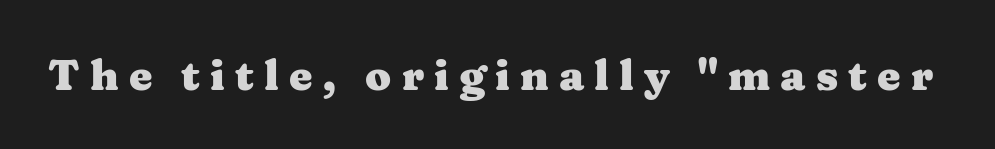
The passage shown has open, widely tracked lettering throughout. Quick note: underline off. Classification — serif. You could not count columns in this text — the font is proportionally spaced. Do the letters lean? They stand straight. A dark, heavy texture on the line: the type is bold.
